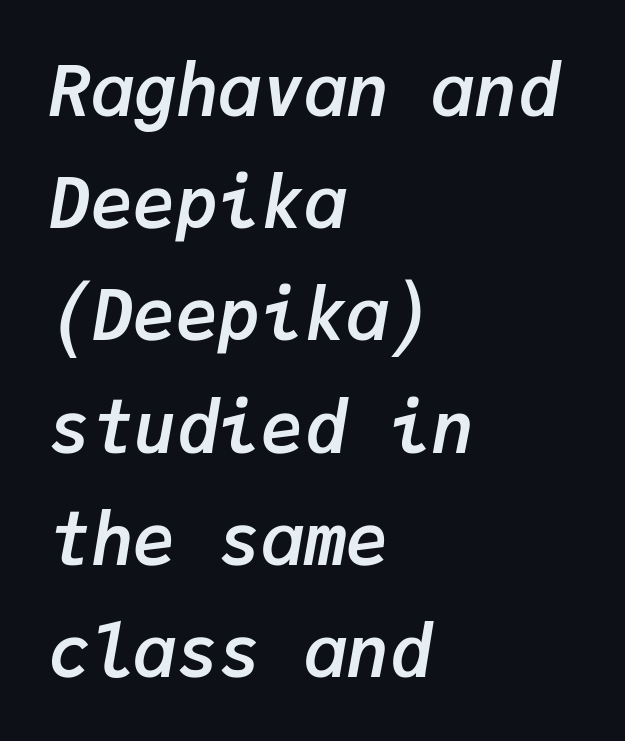
The image shows 71 px semibold type, italic (leaning right), monospaced; set left-aligned, normal line spacing (1.58x), normal letter spacing, not underlined; low stroke contrast and a medium x-height.
